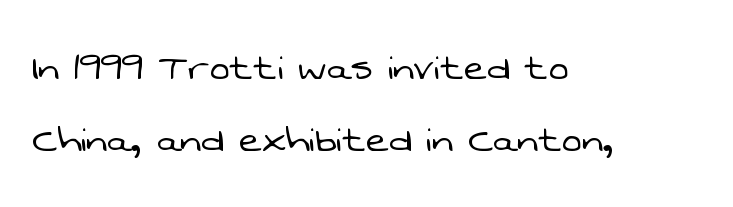
The tracking reads as untouched default to a designer's eye. Think of a printed novel: that variable character pitch is what you see here. Which margin do the lines hug? The left one — the right edge is uneven. Typographically, this falls in the sans-serif category. The passage shown is not bold in any degree. These lines sit exactly where default settings would place them.
